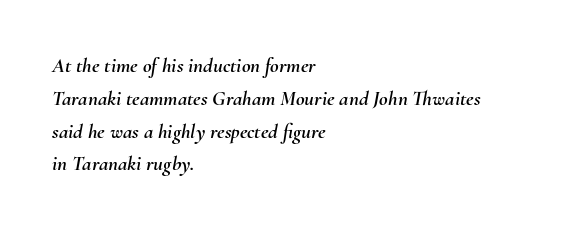
Q: Is the text italic (slanted)? A: Yes, it leans right by about 10 degrees.
Q: Is the text underlined? A: No.
Q: How is the paragraph aligned? A: Left-aligned.
Q: Is the spacing between letters normal or unusually wide? A: Normal.
Q: Is the spacing between lines tight, normal or loose? A: Normal.
